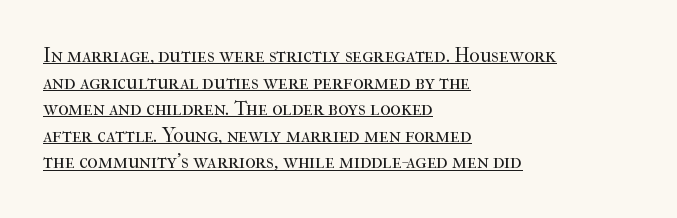
All the whitespace from short lines collects on the right. The strokes are not fattened; the text isn't bold. Line spacing here is normal. Tall strokes in this sample are plumb rather than angled. Every word sits above its own underline. Observe the ordinary spacing: letters are neighbours, not strangers.
